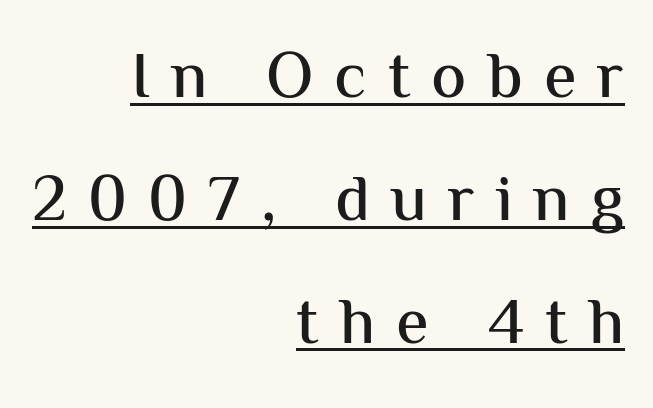
Right-aligned paragraph, ragged on the left. The typeface chosen for these lines omits serifs. Italic: no, the glyphs are upright roman. The specimen includes a rule beneath the text block's lines. Looks like regular typesetting: each glyph gets only the width it needs.
